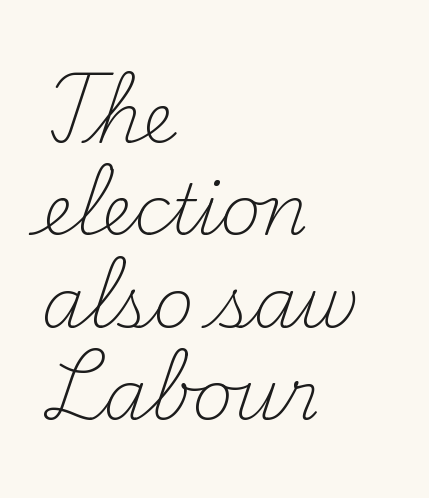
One glance says typical: line gaps are just what's usual. The strip under each line holds only bare page. The face used here is proportionally spaced, like ordinary book or web type.
